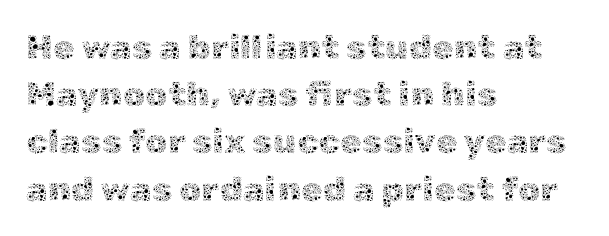
Honestly, there is no underline to notice here at all. This sample uses plain, unmodified letter spacing. Designer's note — italics off, roman on. Which margin do the lines hug? The left one — the right edge is uneven.
